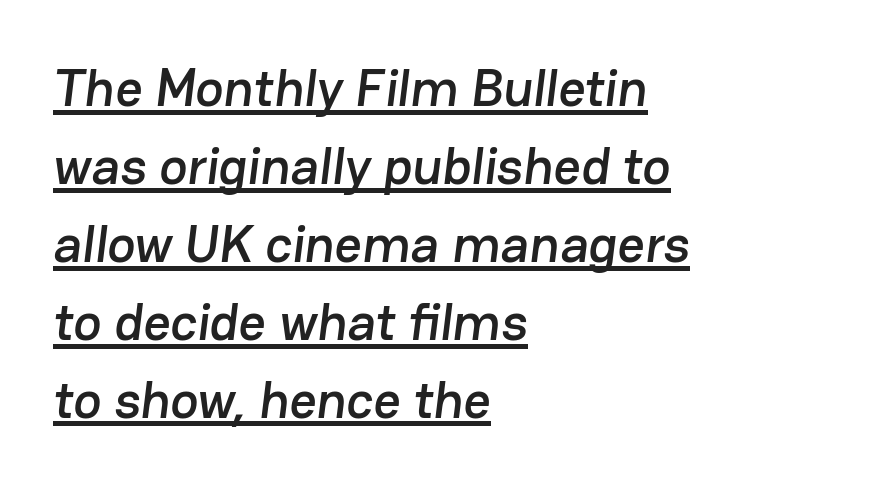
Q: Is the typeface a serif or a sans-serif typeface? A: Sans-serif.
Q: Is the text underlined? A: Yes.
Q: How is the paragraph aligned? A: Left-aligned.
Q: Is the spacing between letters normal or unusually wide? A: Normal.
Q: Is the spacing between lines tight, normal or loose? A: Normal.
Q: Width (condensed, normal, or wide)? A: Normal.
Q: Stroke contrast? A: Low.
Q: x-height? A: Medium.
Q: Monospaced? A: No.
